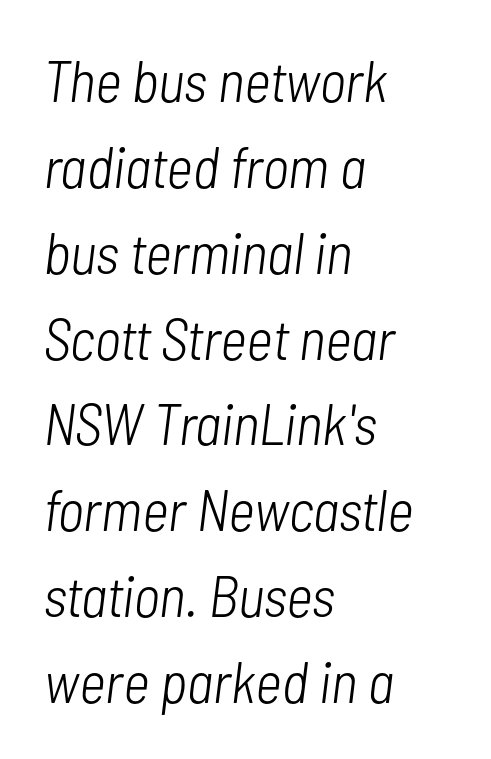
The typesetter chose a ragged-right arrangement here. The glyphs look as if they've been sheared to an angle. What stands out about the letter spacing? Nothing — it is the standard amount. Successive baselines arrive at the customary interval.
